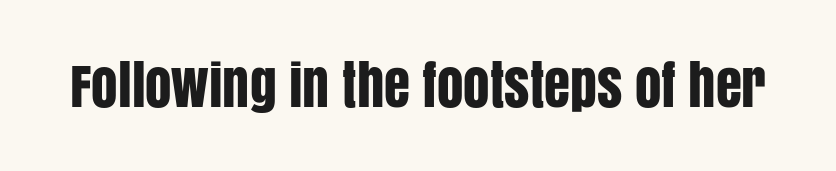
The image shows 53 px condensed sans-serif type, upright; set normal letter spacing, not underlined; low stroke contrast and a large x-height.
